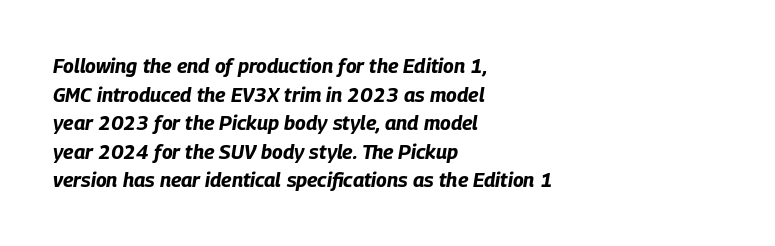
Q: Is the text bold? A: Yes.
Q: Is the text italic (slanted)? A: Yes, it leans right by about 9 degrees.
Q: Is the text underlined? A: No.
Q: How is the paragraph aligned? A: Left-aligned.
Q: Is the spacing between letters normal or unusually wide? A: Normal.
Q: Is the spacing between lines tight, normal or loose? A: Normal.
